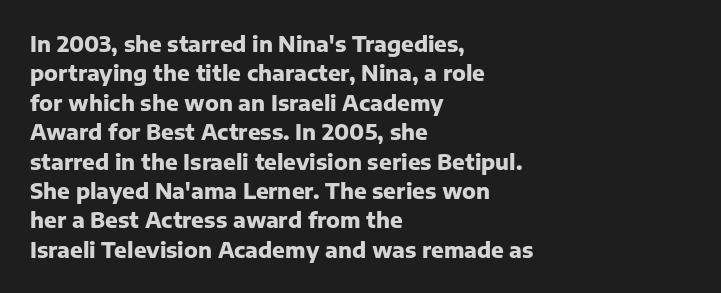
{"italic": "no", "bold": "yes", "underline": "no", "align": "left", "line_spacing": "normal", "line_spacing_ratio": 1.4, "letter_spacing": "normal", "letter_spacing_em": 0.0, "glyph_px": 21}
